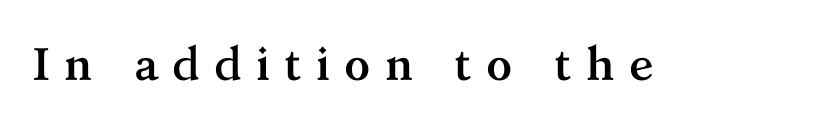
Q: Is the text bold? A: Yes.
Q: Is the text italic (slanted)? A: No, it is upright.
Q: Is the typeface a serif or a sans-serif typeface? A: Serif.
Q: Is the text underlined? A: No.
Q: Is the spacing between letters normal or unusually wide? A: Unusually wide.
Q: Width (condensed, normal, or wide)? A: Normal.
Q: Stroke contrast? A: Medium.
Q: x-height? A: Medium.
Q: Monospaced? A: No.
